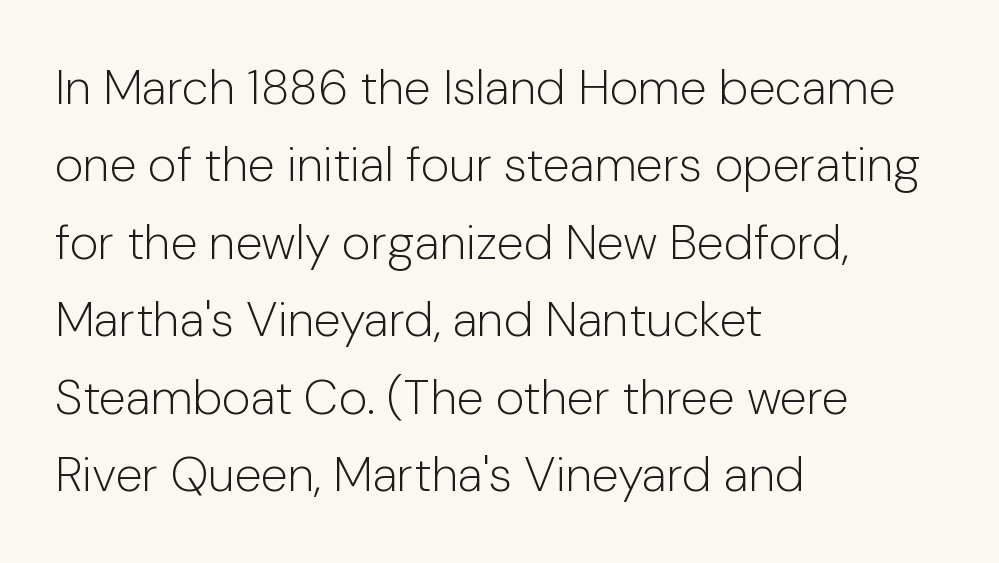
{"serif": "no", "italic": "no", "bold": "no", "weight": "light", "width": "normal", "stroke_contrast": "low", "x_height": "medium", "monospaced": "no", "underline": "no", "align": "left", "line_spacing": "normal", "line_spacing_ratio": 1.58, "letter_spacing": "normal", "letter_spacing_em": 0.0, "glyph_px": 49}
